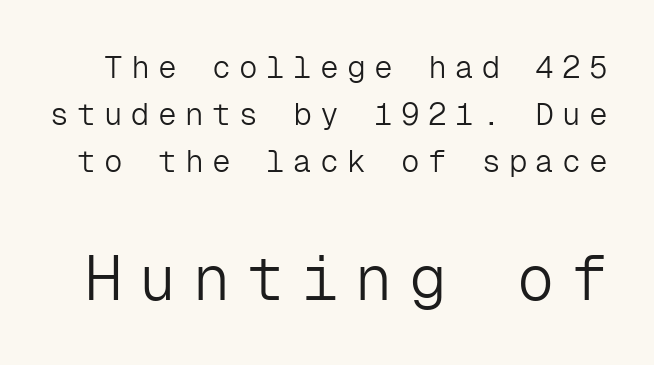
Q: Is the text bold? A: No.
Q: Is the text italic (slanted)? A: No, it is upright.
Q: Is the typeface a serif or a sans-serif typeface? A: Sans-serif.
Q: Is the text underlined? A: No.
Q: Is the spacing between letters normal or unusually wide? A: Unusually wide.
Q: Is the spacing between lines tight, normal or loose? A: Normal.
Q: Which block of text is set in a larger size, the first (top) or the second (bottom)? A: The second (bottom) one.
Q: Width (condensed, normal, or wide)? A: Normal.
Q: Stroke contrast? A: Low.
Q: x-height? A: Medium.
Q: Monospaced? A: Yes.
